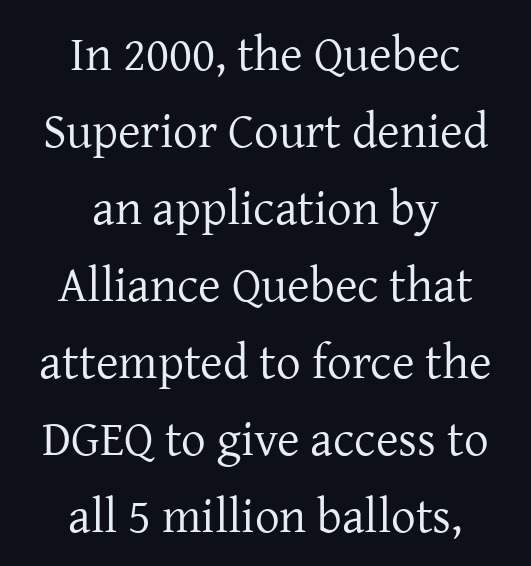
The image shows 49 px regular-weight serif type, upright; set centered, normal line spacing (1.57x), normal letter spacing, not underlined; low stroke contrast and a medium x-height.
